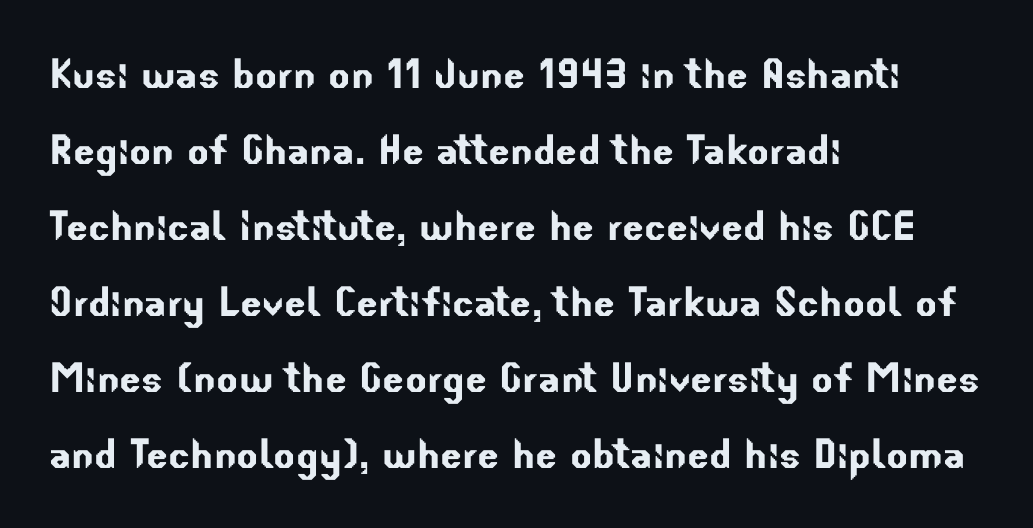
{"serif": "no", "width": "normal", "stroke_contrast": "low", "x_height": "small", "monospaced": "no", "underline": "no", "align": "left", "line_spacing": "normal", "line_spacing_ratio": 1.49, "letter_spacing": "normal", "letter_spacing_em": 0.0, "glyph_px": 51}
